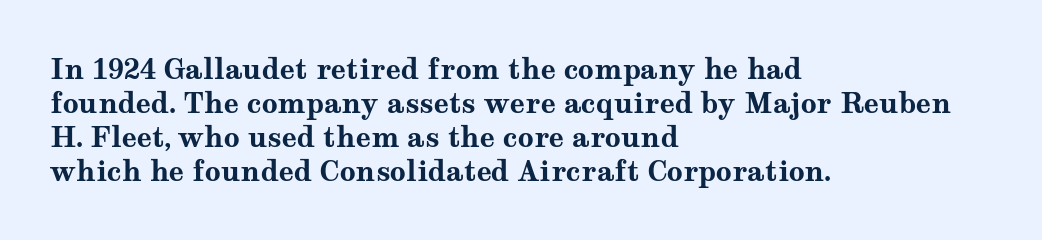
Classification — serif. Chunky letters — that's bold for sure. The baseline area is clear. Unlike italic type, these characters show no tilt at all. Default kerning and tracking; the words read as compact shapes. A typesetter would call this proportional, since set widths differ per character.
